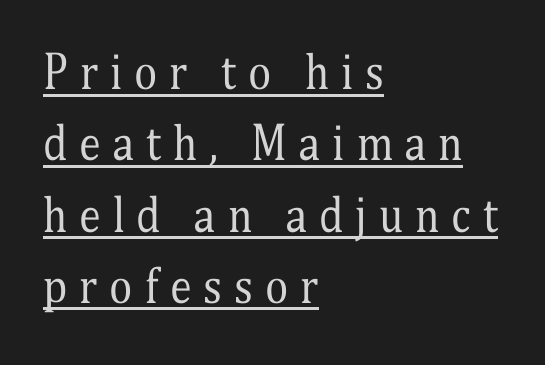
Q: Is the text bold? A: No.
Q: Is the text italic (slanted)? A: No, it is upright.
Q: Is the typeface a serif or a sans-serif typeface? A: Serif.
Q: Is the text underlined? A: Yes.
Q: How is the paragraph aligned? A: Left-aligned.
Q: Is the spacing between letters normal or unusually wide? A: Unusually wide.
Q: Is the spacing between lines tight, normal or loose? A: Normal.
Q: Width (condensed, normal, or wide)? A: Condensed.
Q: Stroke contrast? A: Medium.
Q: x-height? A: Medium.
Q: Monospaced? A: No.
